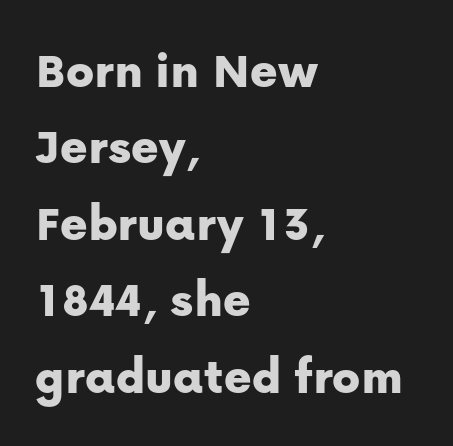
{"serif": "no", "italic": "no", "width": "normal", "stroke_contrast": "low", "x_height": "medium", "monospaced": "no", "underline": "no", "align": "left", "line_spacing": "normal", "line_spacing_ratio": 1.47, "letter_spacing": "normal", "letter_spacing_em": 0.0, "glyph_px": 52}
